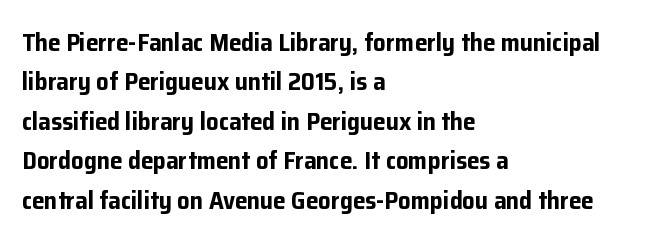
Evenly set lines give the paragraph a standard silhouette. Glance below the letters and you will spot only blank space. Typeset ragged right — the left edge is the straight one. This sample uses plain, unmodified letter spacing. Style check: upright. I'd describe the lettering as bold — thick and assertive.
